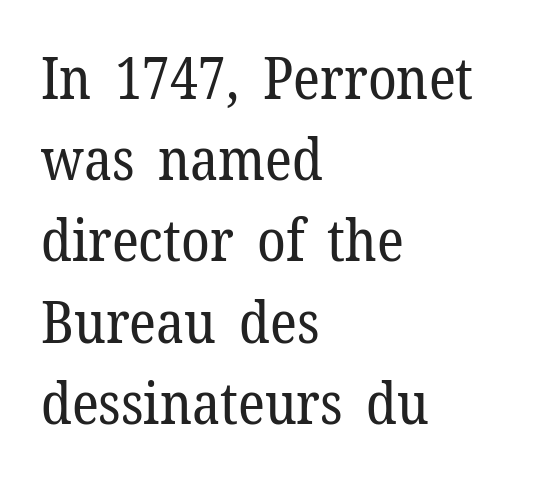
Q: Is the text bold? A: No.
Q: Is the text italic (slanted)? A: No, it is upright.
Q: Is the typeface a serif or a sans-serif typeface? A: Serif.
Q: Is the text underlined? A: No.
Q: How is the paragraph aligned? A: Left-aligned.
Q: Is the spacing between letters normal or unusually wide? A: Normal.
Q: Is the spacing between lines tight, normal or loose? A: Normal.
Q: Width (condensed, normal, or wide)? A: Normal.
Q: Stroke contrast? A: Low.
Q: x-height? A: Medium.
Q: Monospaced? A: No.
